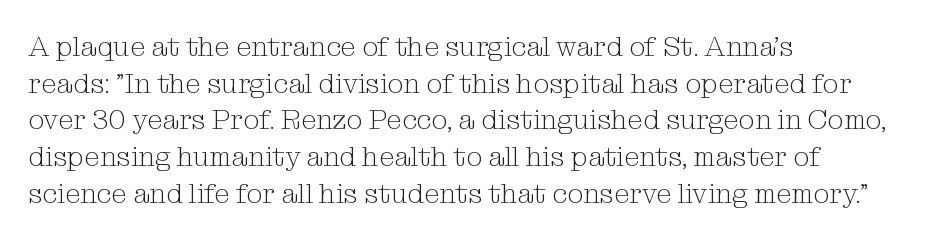
Q: Is the text bold? A: No.
Q: Is the text italic (slanted)? A: No, it is upright.
Q: Is the typeface a serif or a sans-serif typeface? A: Serif.
Q: Is the text underlined? A: No.
Q: How is the paragraph aligned? A: Left-aligned.
Q: Is the spacing between letters normal or unusually wide? A: Normal.
Q: Is the spacing between lines tight, normal or loose? A: Normal.
Q: Width (condensed, normal, or wide)? A: Normal.
Q: Stroke contrast? A: Medium.
Q: x-height? A: Medium.
Q: Monospaced? A: No.
